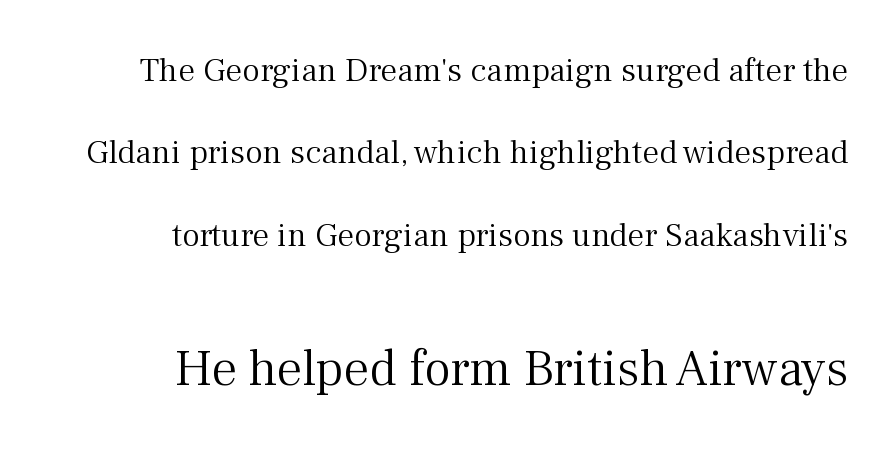
Q: Is the text bold? A: No.
Q: Is the text italic (slanted)? A: No, it is upright.
Q: Is the typeface a serif or a sans-serif typeface? A: Serif.
Q: Is the text underlined? A: No.
Q: How is the paragraph aligned? A: Right-aligned.
Q: Is the spacing between letters normal or unusually wide? A: Normal.
Q: Is the spacing between lines tight, normal or loose? A: Loose.
Q: Which block of text is set in a larger size, the first (top) or the second (bottom)? A: The second (bottom) one.
Q: Width (condensed, normal, or wide)? A: Normal.
Q: Stroke contrast? A: Medium.
Q: x-height? A: Medium.
Q: Monospaced? A: No.
